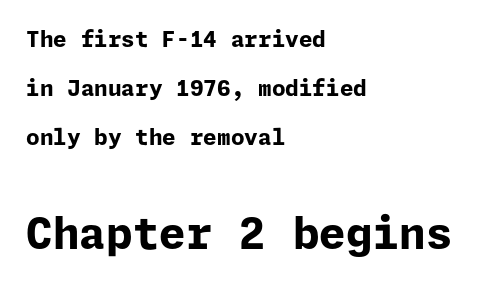
Q: Is the text bold? A: Yes.
Q: Is the text italic (slanted)? A: No, it is upright.
Q: Is the typeface a serif or a sans-serif typeface? A: Sans-serif.
Q: Is the text underlined? A: No.
Q: How is the paragraph aligned? A: Left-aligned.
Q: Is the spacing between letters normal or unusually wide? A: Normal.
Q: Is the spacing between lines tight, normal or loose? A: Loose.
Q: Which block of text is set in a larger size, the first (top) or the second (bottom)? A: The second (bottom) one.
Q: Width (condensed, normal, or wide)? A: Normal.
Q: Stroke contrast? A: Low.
Q: x-height? A: Medium.
